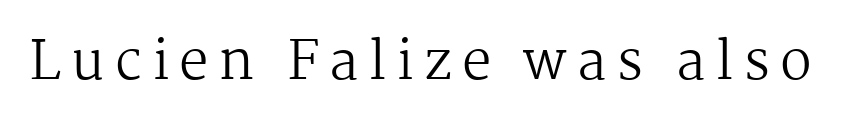
The image shows 53 px regular-weight serif type, upright; set not underlined; medium stroke contrast and a medium x-height.
